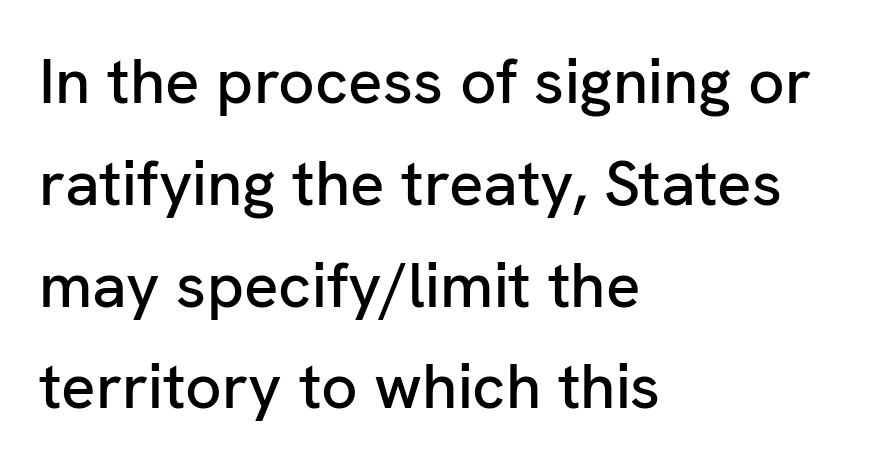
Line spacing here is normal. Check where the strokes stop: nothing finishes them off — pure sans. Note the varied advance widths — an 'i' is clearly narrower than an 'm'. Quick note: not italic, upright. The lines are quadded left. Decoration check: the copy has no underline.
